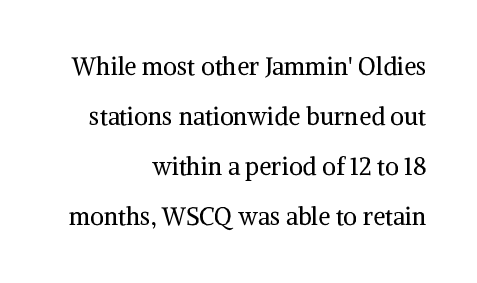
The image shows 24 px text type, upright; set right-aligned, loose line spacing (2.08x), normal letter spacing, not underlined.
